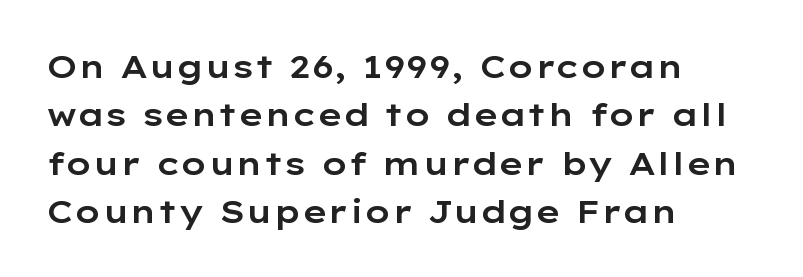
Q: Is the text italic (slanted)? A: No, it is upright.
Q: Is the typeface a serif or a sans-serif typeface? A: Sans-serif.
Q: Is the text underlined? A: No.
Q: How is the paragraph aligned? A: Left-aligned.
Q: Is the spacing between letters normal or unusually wide? A: Normal.
Q: Is the spacing between lines tight, normal or loose? A: Normal.
Q: Width (condensed, normal, or wide)? A: Wide.
Q: Stroke contrast? A: Low.
Q: x-height? A: Medium.
Q: Monospaced? A: No.
